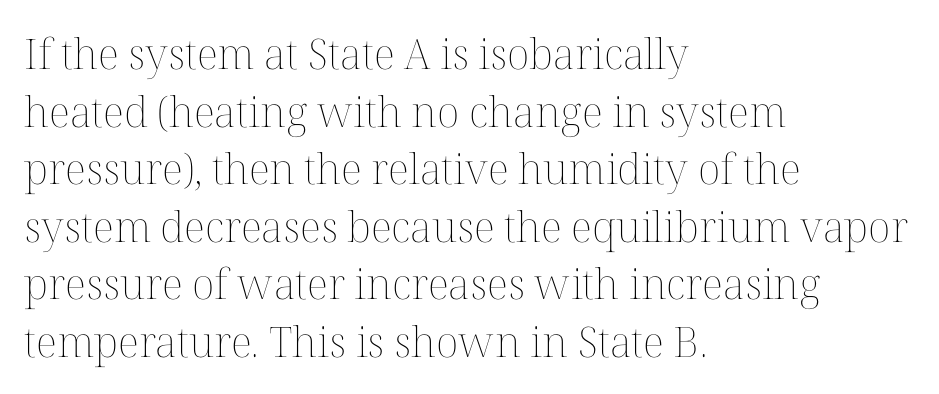
Q: Is the text bold? A: No.
Q: Is the text italic (slanted)? A: No, it is upright.
Q: Is the text underlined? A: No.
Q: How is the paragraph aligned? A: Left-aligned.
Q: Is the spacing between letters normal or unusually wide? A: Normal.
Q: Is the spacing between lines tight, normal or loose? A: Normal.
Q: Width (condensed, normal, or wide)? A: Normal.
Q: Stroke contrast? A: Medium.
Q: x-height? A: Medium.
Q: Monospaced? A: No.
